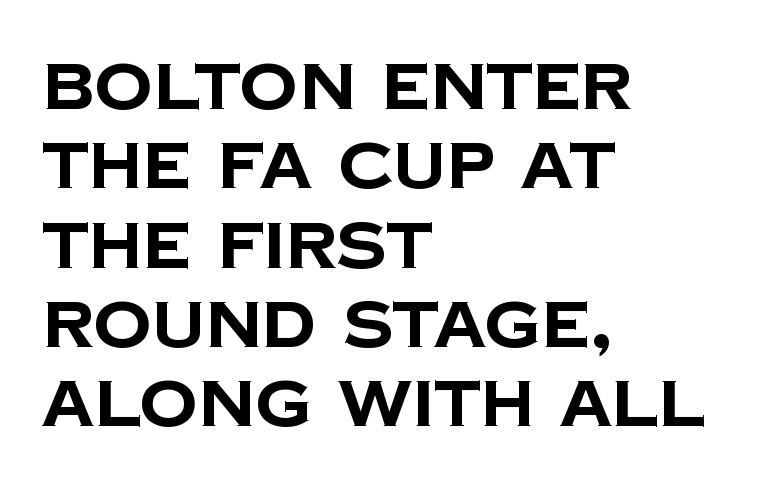
Q: Is the text bold? A: Yes.
Q: Is the typeface a serif or a sans-serif typeface? A: Sans-serif.
Q: Is the text underlined? A: No.
Q: How is the paragraph aligned? A: Left-aligned.
Q: Is the spacing between letters normal or unusually wide? A: Normal.
Q: Width (condensed, normal, or wide)? A: Normal.
Q: Stroke contrast? A: Low.
Q: x-height? A: Large.
Q: Monospaced? A: No.
